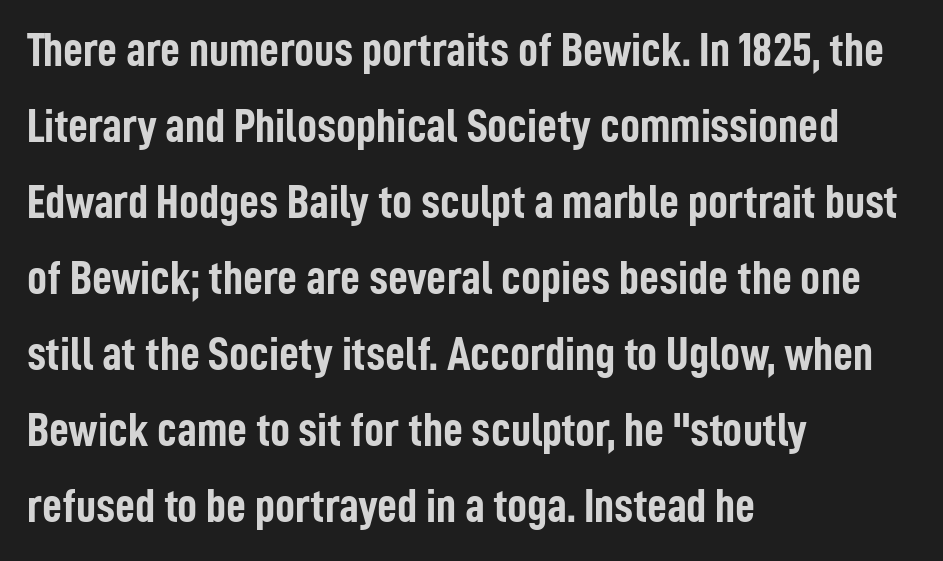
Set as a true bold cut, around the 700 mark. The lines sit at an ordinary, default distance from one another. This rendering features lettering with no underline. Leftover space on each line is placed entirely after the last word. Default kerning and tracking; the words read as compact shapes.
